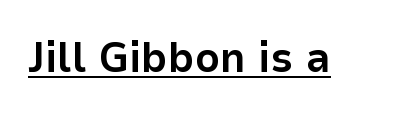
Q: Is the text bold? A: Yes.
Q: Is the text italic (slanted)? A: No, it is upright.
Q: Is the typeface a serif or a sans-serif typeface? A: Sans-serif.
Q: Is the text underlined? A: Yes.
Q: Is the spacing between letters normal or unusually wide? A: Normal.
Q: Width (condensed, normal, or wide)? A: Normal.
Q: Stroke contrast? A: Low.
Q: x-height? A: Medium.
Q: Monospaced? A: No.
